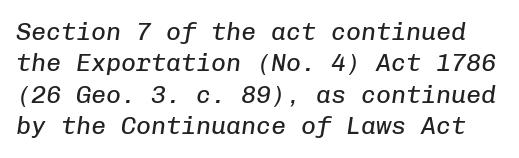
{"italic": "yes", "lean": "right", "slant_degrees": 8, "bold": "no", "underline": "no", "line_spacing": "normal", "line_spacing_ratio": 1.26, "letter_spacing": "normal", "letter_spacing_em": 0.0, "glyph_px": 25}
